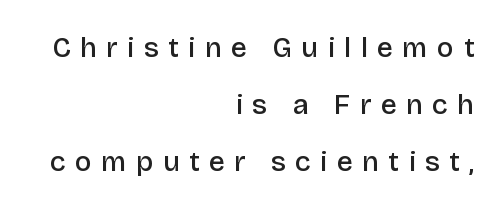
Q: Is the text bold? A: Semi-bold.
Q: Is the text italic (slanted)? A: No, it is upright.
Q: Is the typeface a serif or a sans-serif typeface? A: Sans-serif.
Q: Is the text underlined? A: No.
Q: How is the paragraph aligned? A: Right-aligned.
Q: Is the spacing between letters normal or unusually wide? A: Unusually wide.
Q: Is the spacing between lines tight, normal or loose? A: Loose.
Q: Width (condensed, normal, or wide)? A: Normal.
Q: Stroke contrast? A: Low.
Q: x-height? A: Large.
Q: Monospaced? A: No.
